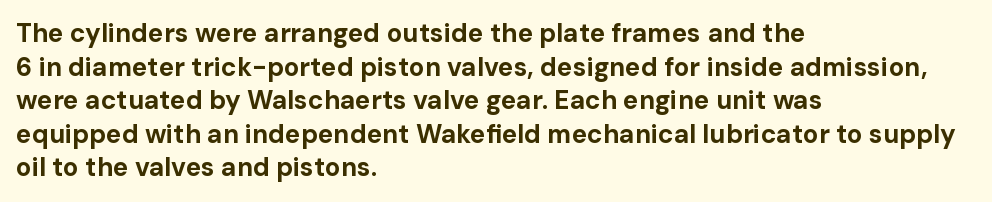
The image shows 26 px bold type, upright; set left-aligned, normal line spacing (1.29x), normal letter spacing, not underlined.
